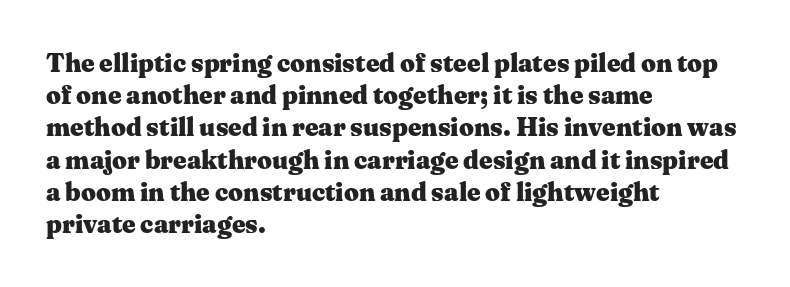
Q: Is the text bold? A: Yes.
Q: Is the text italic (slanted)? A: No, it is upright.
Q: Is the text underlined? A: No.
Q: How is the paragraph aligned? A: Left-aligned.
Q: Is the spacing between letters normal or unusually wide? A: Normal.
